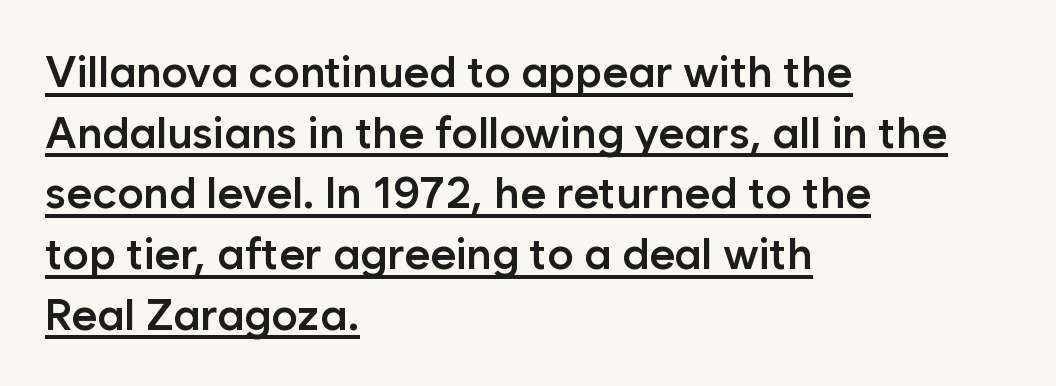
The font family rendered here belongs to the sans-serif group. Casual observation: everything's shoved over to the left. The letters advance in unequal steps, a hallmark of proportional type. These words are printed semibold, heavier than regular yet not bold. Posture: vertical. Evenly set lines give the paragraph a standard silhouette.
